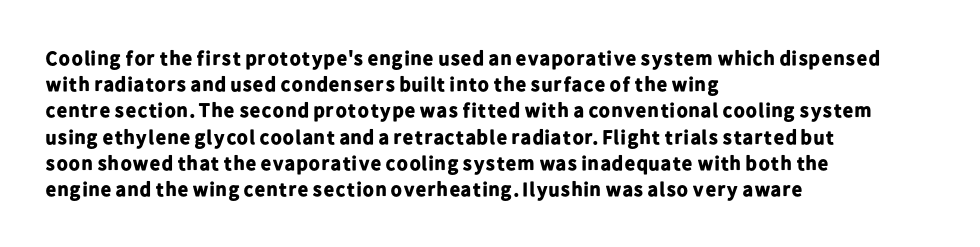
Leftover space on each line is placed entirely after the last word. Honestly, the row spacing looks completely unremarkable. This sample uses an upright cut, with every glyph sitting square on the baseline. A typesetter would call this zero additional tracking. Check the space under the baseline: it is left empty.
